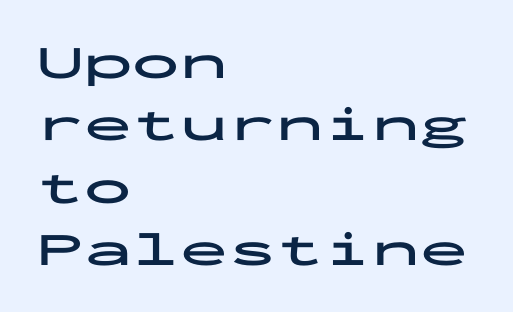
{"serif": "no", "italic": "no", "bold": "yes", "weight": "bold", "width": "wide", "stroke_contrast": "low", "x_height": "medium", "monospaced": "yes", "underline": "no", "align": "left", "line_spacing": "normal", "line_spacing_ratio": 1.3, "letter_spacing": "normal", "letter_spacing_em": 0.0, "glyph_px": 48}
